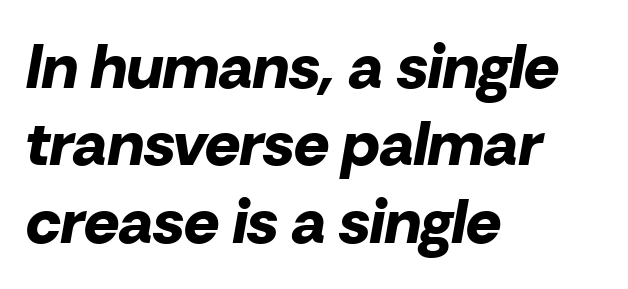
Q: Is the text bold? A: Yes.
Q: Is the text italic (slanted)? A: Yes, it leans right by about 10 degrees.
Q: Is the text underlined? A: No.
Q: How is the paragraph aligned? A: Left-aligned.
Q: Is the spacing between letters normal or unusually wide? A: Normal.
Q: Is the spacing between lines tight, normal or loose? A: Normal.
Q: Width (condensed, normal, or wide)? A: Normal.
Q: Stroke contrast? A: Low.
Q: x-height? A: Medium.
Q: Monospaced? A: No.
